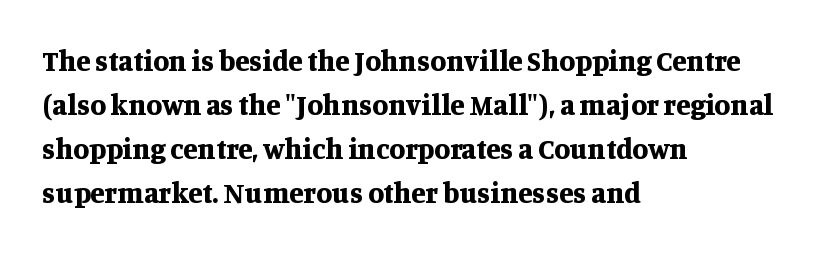
Q: Is the text bold? A: Yes.
Q: Is the text italic (slanted)? A: No, it is upright.
Q: Is the typeface a serif or a sans-serif typeface? A: Serif.
Q: Is the text underlined? A: No.
Q: How is the paragraph aligned? A: Left-aligned.
Q: Is the spacing between letters normal or unusually wide? A: Normal.
Q: Is the spacing between lines tight, normal or loose? A: Normal.
Q: Width (condensed, normal, or wide)? A: Normal.
Q: Stroke contrast? A: Medium.
Q: x-height? A: Large.
Q: Monospaced? A: No.
